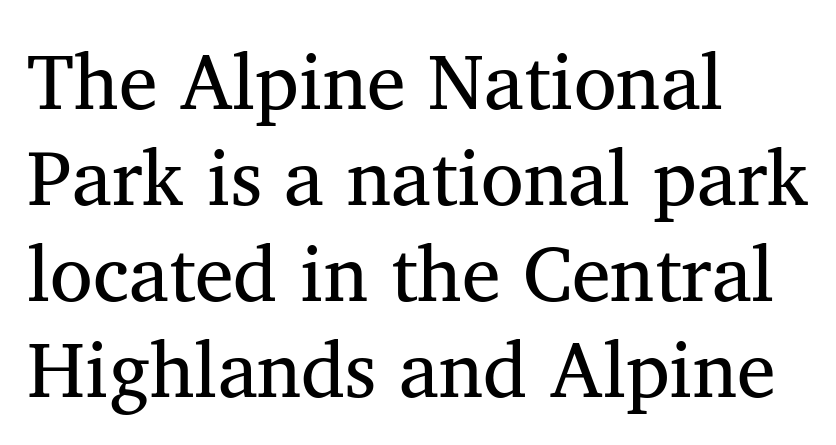
The compositor pushed each line to the left boundary. This rendering leaves character spacing at its baseline value. Glance below the letters and you will spot only blank space. A serif font was chosen for this passage. Looks like regular typesetting: each glyph gets only the width it needs. Ink coverage per letter is moderate at most.
